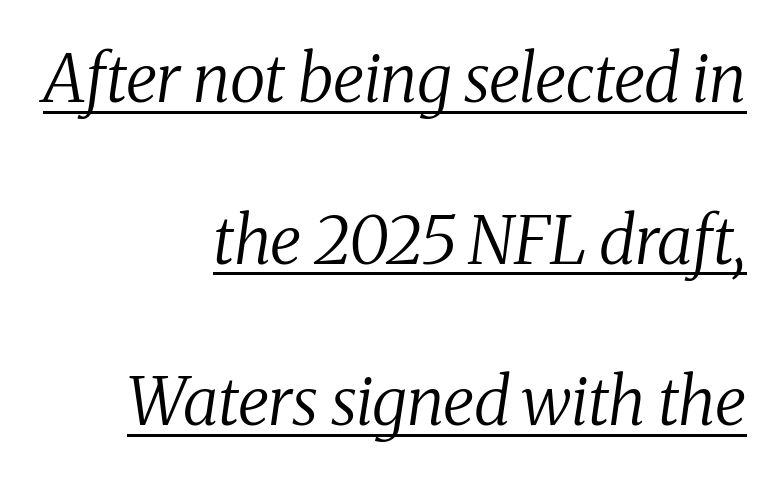
Regarding serifs, this sample has them. Weight: in the light-to-regular range. Horizontally, the lines are justified to the trailing edge only. The tracking reads as untouched default to a designer's eye.
